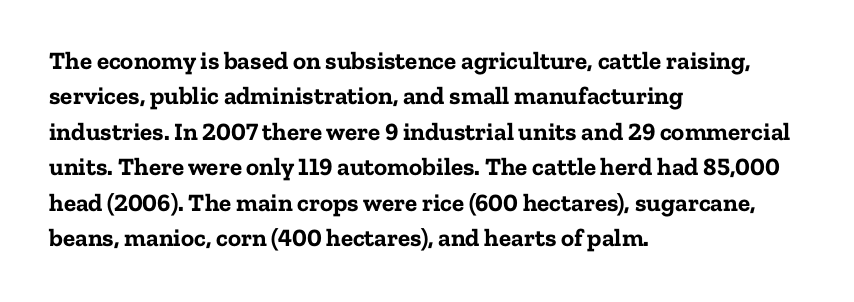
The strokes are fattened all the way to bold. Does the copy run flush right? No — it runs flush left. The face used here is rendered with its standard letterfit. Does the leading feel generous? No, just average. The typography opts for an upright posture over an oblique one.
